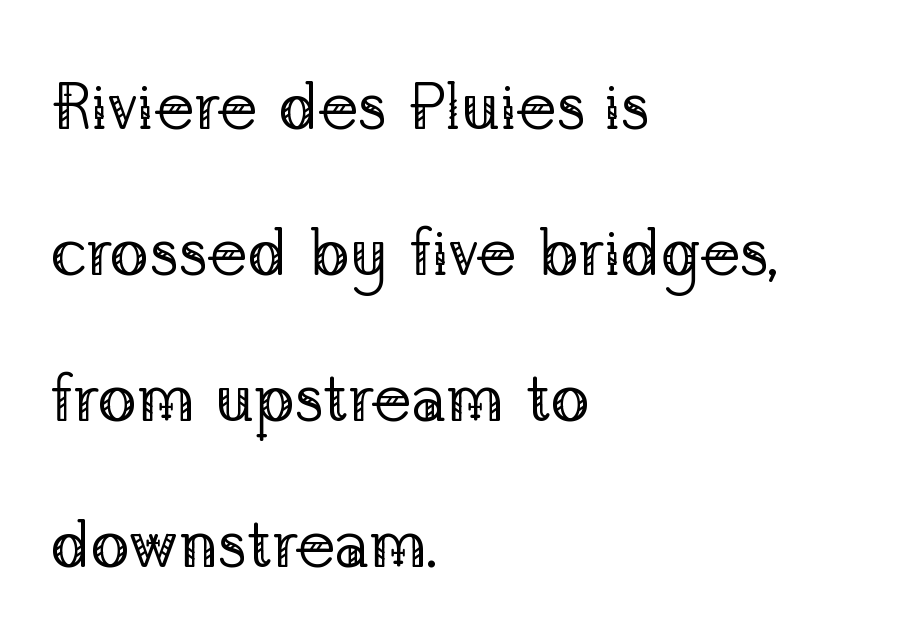
{"serif": "yes", "italic": "no", "bold": "no", "weight": "regular", "width": "normal", "stroke_contrast": "low", "x_height": "medium", "monospaced": "no", "underline": "no", "align": "left", "line_spacing": "loose", "line_spacing_ratio": 2.21, "letter_spacing": "normal", "letter_spacing_em": 0.0, "glyph_px": 66}
